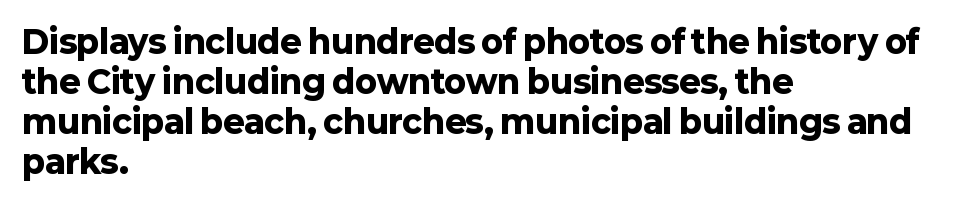
The image shows 32 px heavy sans-serif type, upright; set left-aligned, normal line spacing (1.25x), normal letter spacing, not underlined; low stroke contrast and a medium x-height.
